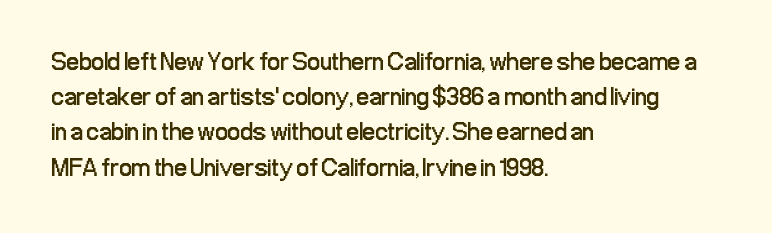
Q: Is the text bold? A: No.
Q: Is the text italic (slanted)? A: No, it is upright.
Q: Is the text underlined? A: No.
Q: How is the paragraph aligned? A: Left-aligned.
Q: Is the spacing between letters normal or unusually wide? A: Normal.
Q: Is the spacing between lines tight, normal or loose? A: Normal.
